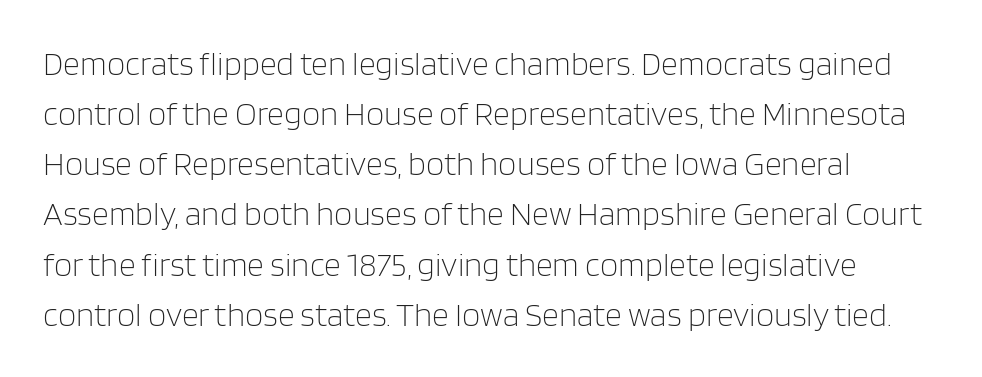
The image shows 33 px light sans-serif type, upright; set normal line spacing (1.52x), normal letter spacing, not underlined; low stroke contrast and a large x-height.
